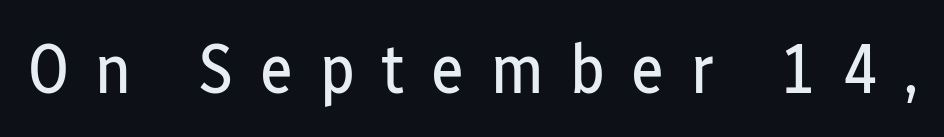
{"serif": "no", "italic": "no", "bold": "no", "weight": "regular", "width": "condensed", "stroke_contrast": "low", "x_height": "medium", "monospaced": "no", "underline": "no", "letter_spacing": "wide", "letter_spacing_em": 0.38, "glyph_px": 70}
